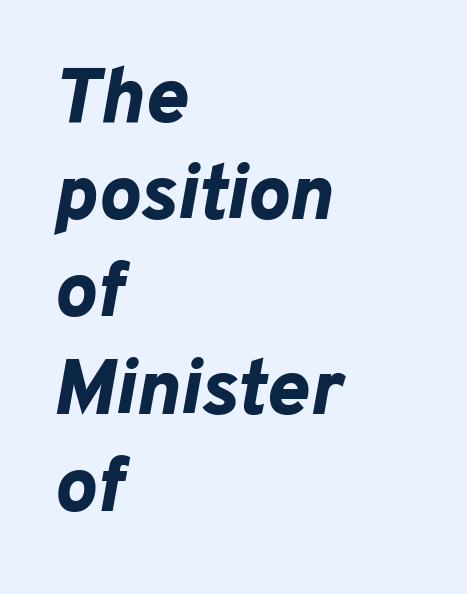
The image shows 79 px bold type, italic (leaning right); set left-aligned, line spacing 1.23x, normal letter spacing, not underlined; low stroke contrast and a medium x-height.
